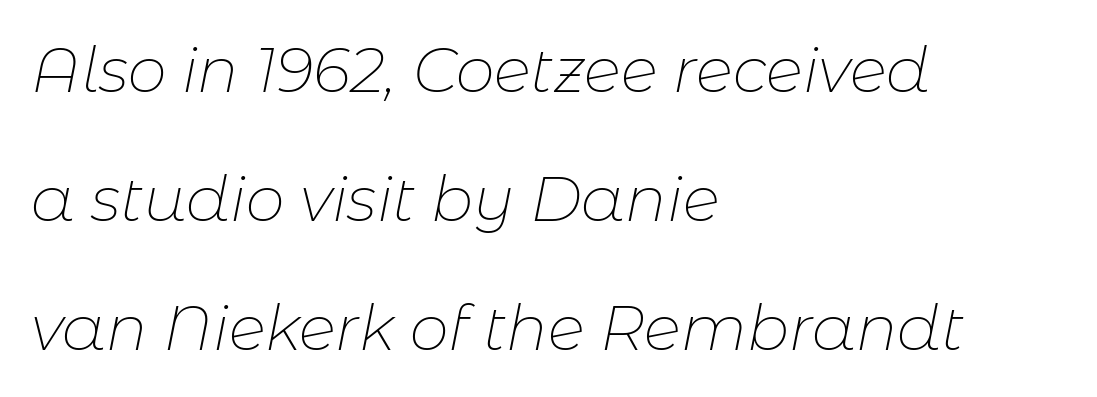
This rendering leaves character spacing at its baseline value. Line starts are locked; line ends wander. Only glyphs here, with clear space below each row. Think of a printed novel: that variable character pitch is what you see here. This is not heavy type; no bold has been used. Looking at the ascenders, they clearly lean.
